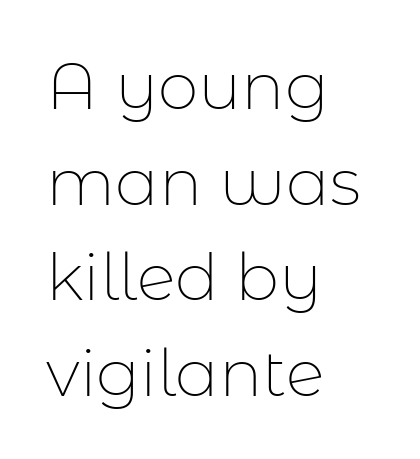
Q: Is the text bold? A: No.
Q: Is the text italic (slanted)? A: No, it is upright.
Q: Is the typeface a serif or a sans-serif typeface? A: Sans-serif.
Q: Is the text underlined? A: No.
Q: How is the paragraph aligned? A: Left-aligned.
Q: Is the spacing between letters normal or unusually wide? A: Normal.
Q: Is the spacing between lines tight, normal or loose? A: Normal.
Q: Width (condensed, normal, or wide)? A: Normal.
Q: Stroke contrast? A: Low.
Q: x-height? A: Medium.
Q: Monospaced? A: No.
